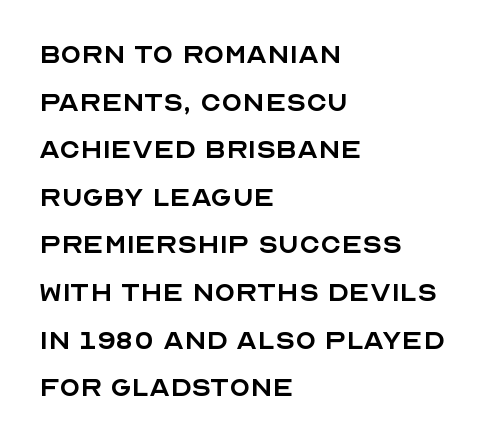
The image shows 34 px regular-weight sans-serif type, upright; set left-aligned, normal line spacing (1.4x), normal letter spacing, not underlined; a large x-height.
